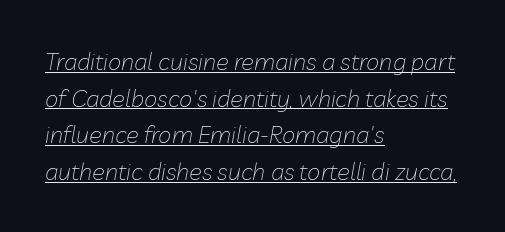
In terms of posture, this sample is oblique. Here the glyphs are tracked normally, forming tight word shapes. A baseline rule has been typeset under these characters. Evenly set lines give the paragraph a standard silhouette.
